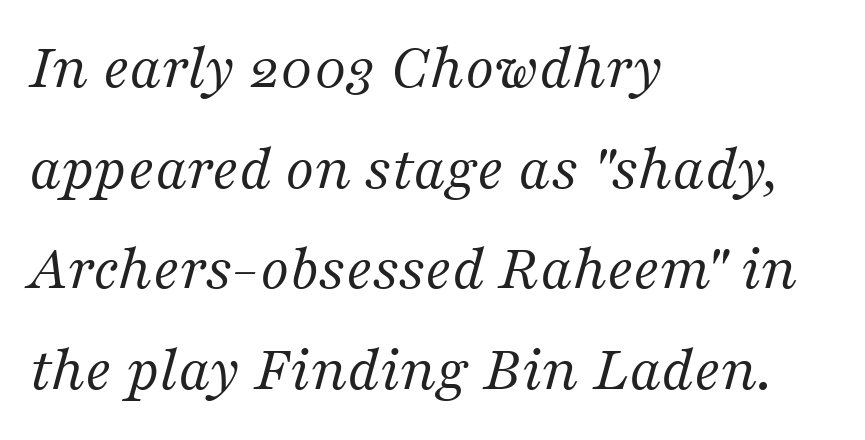
Q: Is the text bold? A: No.
Q: Is the text italic (slanted)? A: Yes, it leans right by about 16 degrees.
Q: Is the typeface a serif or a sans-serif typeface? A: Serif.
Q: Is the text underlined? A: No.
Q: How is the paragraph aligned? A: Left-aligned.
Q: Is the spacing between letters normal or unusually wide? A: Normal.
Q: Is the spacing between lines tight, normal or loose? A: Normal.
Q: Width (condensed, normal, or wide)? A: Normal.
Q: Stroke contrast? A: Medium.
Q: x-height? A: Medium.
Q: Monospaced? A: No.
